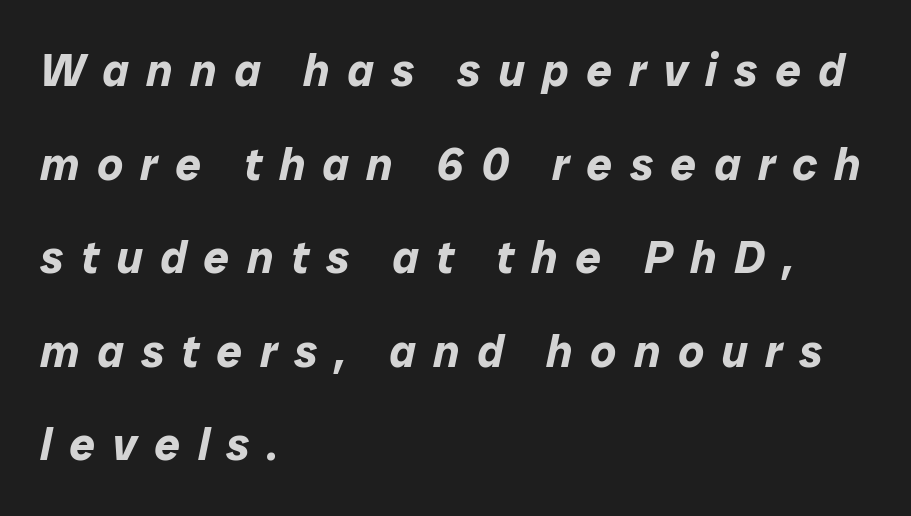
The image shows 45 px bold type, italic (leaning right); set left-aligned, loose line spacing (2.08x), unusually wide letter spacing (+0.39 em), not underlined; low stroke contrast and a medium x-height.
